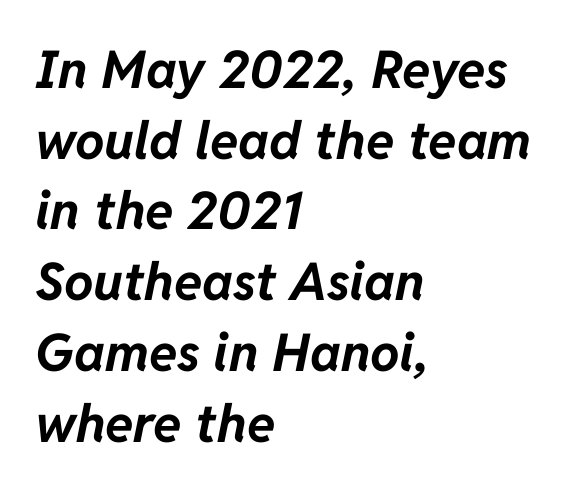
Underline: absent. The text carries the slant typical of an italic or oblique font. These words are printed bold, with thick strokes throughout. You could not count columns in this text — the font is proportionally spaced. Observe the ordinary spacing: letters are neighbours, not strangers. Reading down the column, the eye jumps a familiar distance to each next line.
